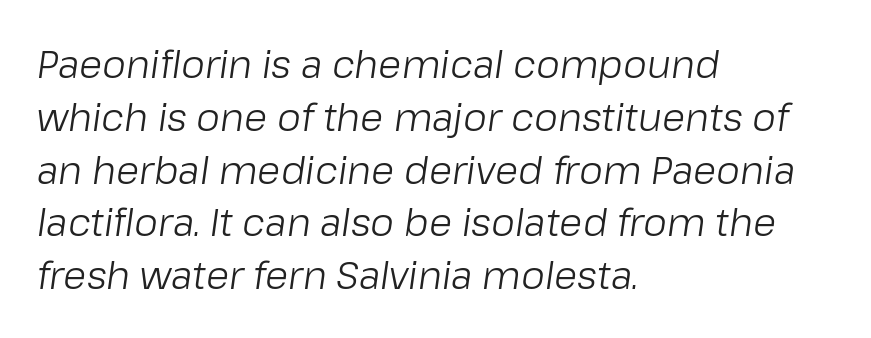
Q: Is the text bold? A: No.
Q: Is the text italic (slanted)? A: Yes, it leans right by about 8 degrees.
Q: Is the text underlined? A: No.
Q: How is the paragraph aligned? A: Left-aligned.
Q: Is the spacing between letters normal or unusually wide? A: Normal.
Q: Is the spacing between lines tight, normal or loose? A: Normal.
Q: Width (condensed, normal, or wide)? A: Normal.
Q: Stroke contrast? A: Low.
Q: x-height? A: Medium.
Q: Monospaced? A: No.
